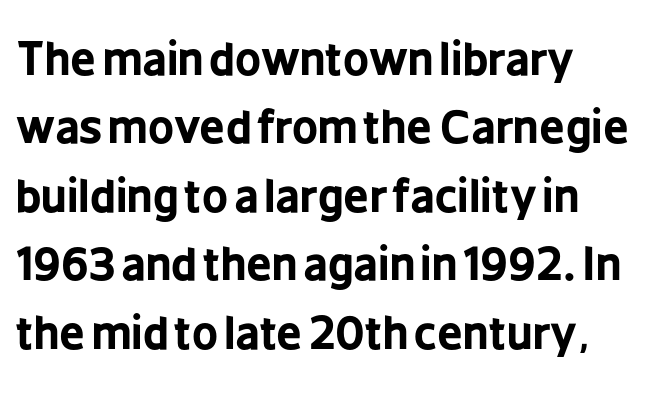
Descenders hang freely into open space. You can tell it's not italic because the verticals are truly vertical. Character widths vary here, with narrow letters taking less room than wide ones. The gaps between neighbouring characters are ordinary and unremarkable. Whoever set this chose a conventional vertical rhythm. Typographic density is high because the face is bold.
